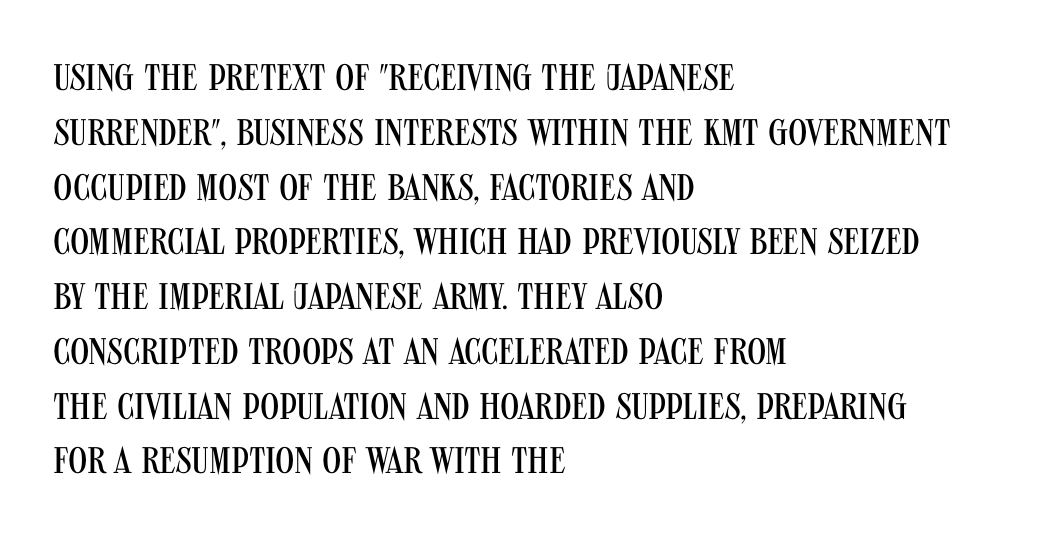
{"serif": "no", "italic": "no", "bold": "no", "weight": "regular", "width": "condensed", "stroke_contrast": "medium", "x_height": "large", "monospaced": "no", "underline": "no", "align": "left", "line_spacing": "normal", "line_spacing_ratio": 1.48, "letter_spacing": "normal", "letter_spacing_em": 0.0, "glyph_px": 37}
